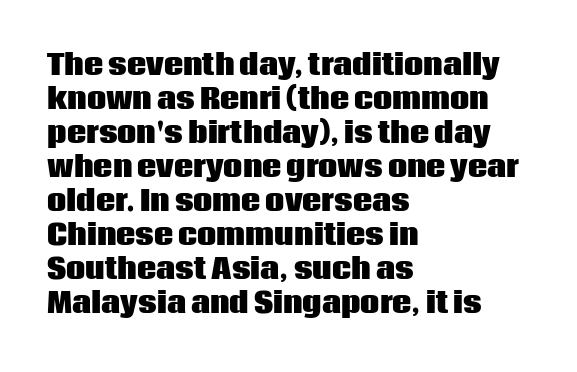
Does the weight exceed regular? Yes, all the way to bold. Short note: letters normally spaced. The space beneath each line is pristine and unruled. The typesetter chose a ragged-right arrangement here. Posture: vertical. The passage shown stacks its lines at a standard gap.
